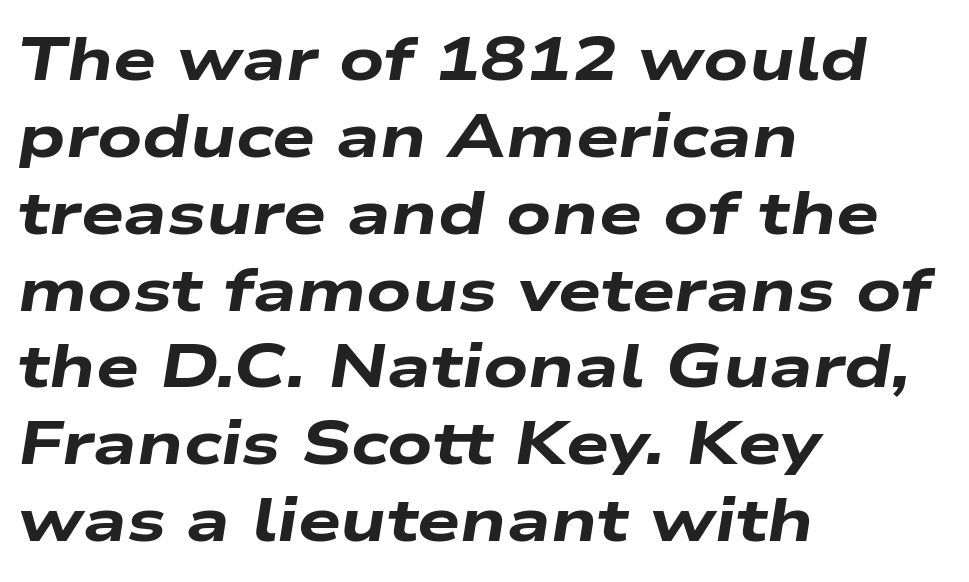
The image shows 61 px heavy, wide type, italic (leaning right); set left-aligned, normal line spacing (1.26x), normal letter spacing, not underlined; low stroke contrast and a medium x-height.
